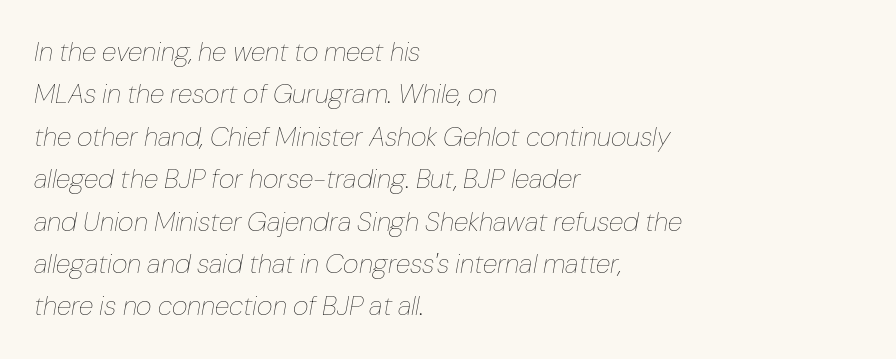
The image shows 27 px text type, italic (leaning right); set left-aligned, normal line spacing (1.57x), normal letter spacing, not underlined.
